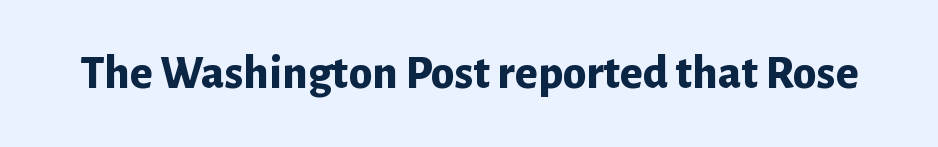
Q: Is the text bold? A: Yes.
Q: Is the text italic (slanted)? A: No, it is upright.
Q: Is the typeface a serif or a sans-serif typeface? A: Sans-serif.
Q: Is the text underlined? A: No.
Q: Is the spacing between letters normal or unusually wide? A: Normal.
Q: Width (condensed, normal, or wide)? A: Normal.
Q: Stroke contrast? A: Low.
Q: x-height? A: Medium.
Q: Monospaced? A: No.
